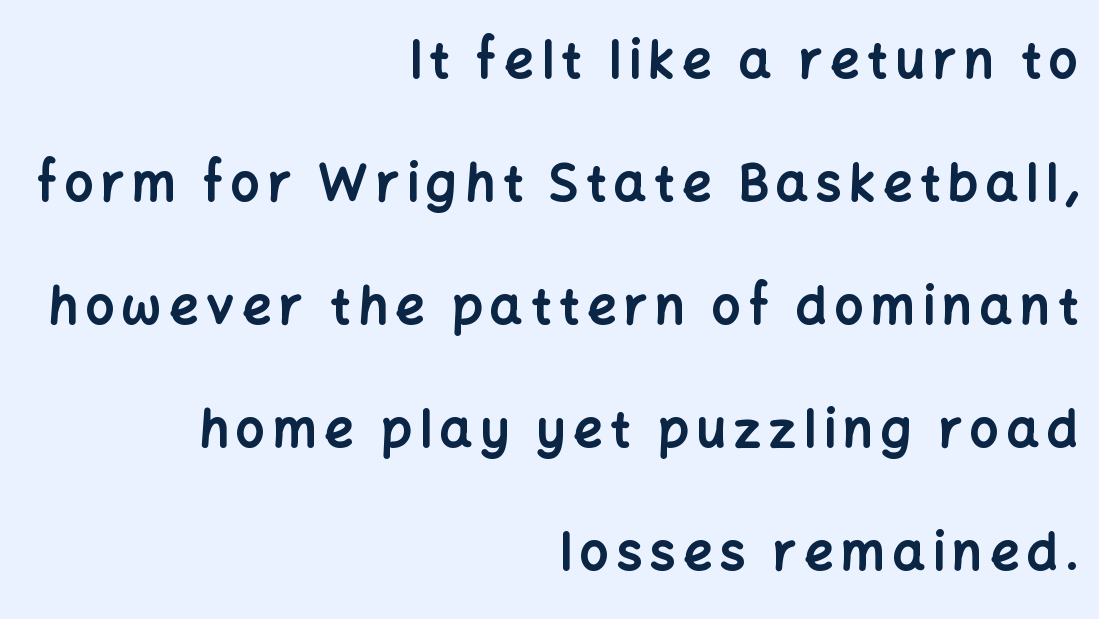
The image shows 51 px bold sans-serif type, upright; set right-aligned, loose line spacing (2.41x), not underlined; low stroke contrast and a medium x-height.
